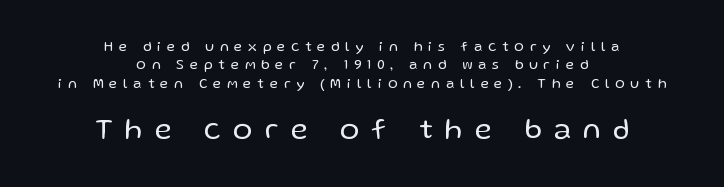
The image shows 29 px regular-weight sans-serif type, upright; set centered, normal line spacing (1.31x), unusually wide letter spacing (+0.43 em), not underlined; the second (bottom) block is 2.07x larger; low stroke contrast and a medium x-height.
